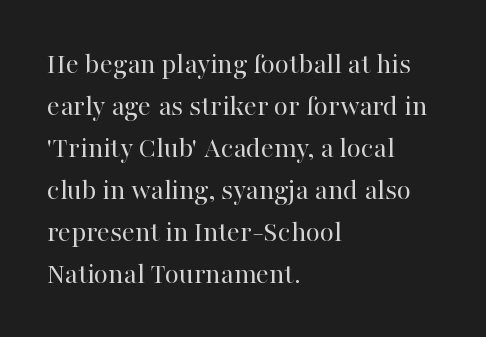
These lines were composed using upright roman letters. The strokes carry an ordinary text weight at most. Typographically, this falls in the serif category. How are the letters spaced? Ordinarily, with no added tracking. Looks like regular typesetting: each glyph gets only the width it needs. If you drew a ruler down the left edge, every line would touch it.
